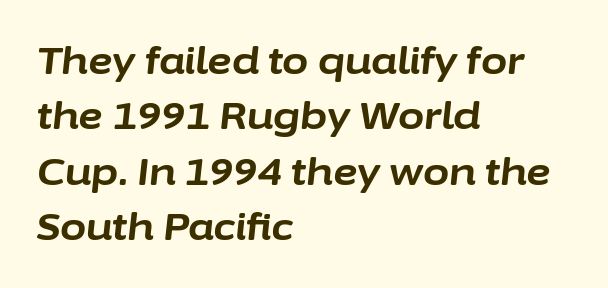
The image shows 38 px bold type, italic (leaning right); set left-aligned, normal line spacing (1.46x), normal letter spacing, not underlined; low stroke contrast and a medium x-height.
